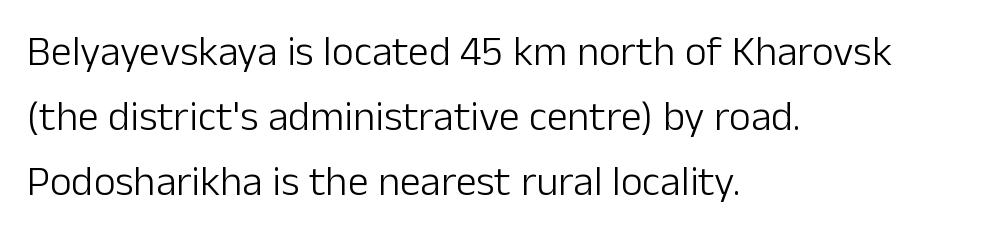
Q: Is the text bold? A: No.
Q: Is the text italic (slanted)? A: No, it is upright.
Q: Is the typeface a serif or a sans-serif typeface? A: Sans-serif.
Q: Is the text underlined? A: No.
Q: How is the paragraph aligned? A: Left-aligned.
Q: Is the spacing between letters normal or unusually wide? A: Normal.
Q: Is the spacing between lines tight, normal or loose? A: Normal.
Q: Width (condensed, normal, or wide)? A: Normal.
Q: Stroke contrast? A: Low.
Q: x-height? A: Medium.
Q: Monospaced? A: No.
